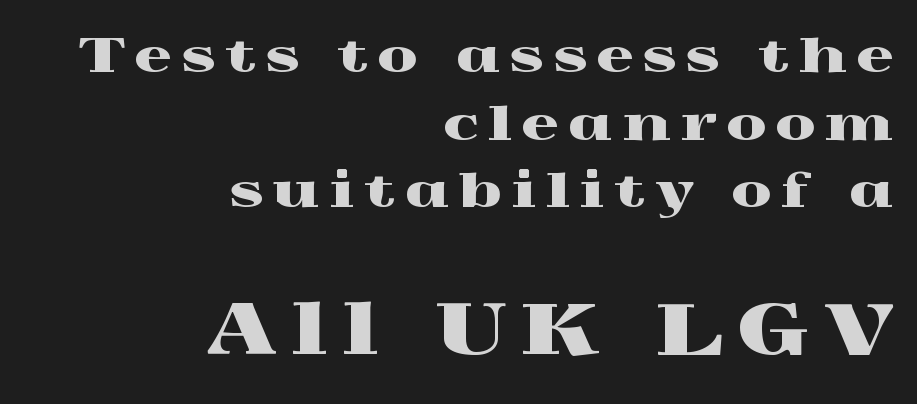
{"serif": "yes", "italic": "no", "width": "wide", "x_height": "medium", "monospaced": "no", "underline": "no", "align": "right", "line_spacing": "normal", "line_spacing_ratio": 1.47, "letter_spacing": "wide", "letter_spacing_em": 0.22, "larger_block": "second", "size_ratio": 1.5, "glyph_px": 69}
